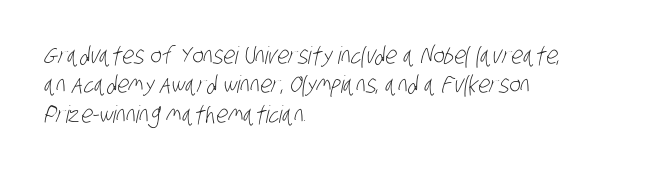
The image shows 24 px text type; set left-aligned, line spacing 1.22x, normal letter spacing, not underlined.
